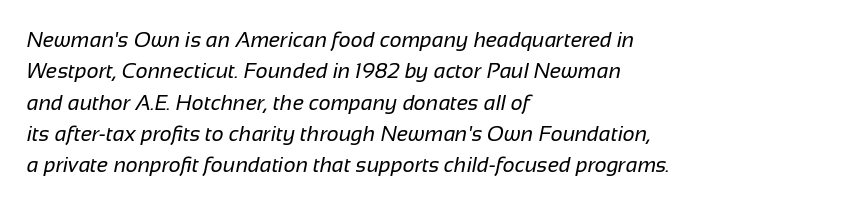
{"bold": "no", "underline": "no", "align": "left", "line_spacing": "normal", "line_spacing_ratio": 1.49, "letter_spacing": "normal", "letter_spacing_em": 0.0, "glyph_px": 21}
